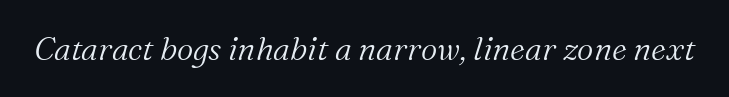
The image shows 32 px light serif type, italic (leaning right); set normal letter spacing, not underlined; medium stroke contrast and a medium x-height.
